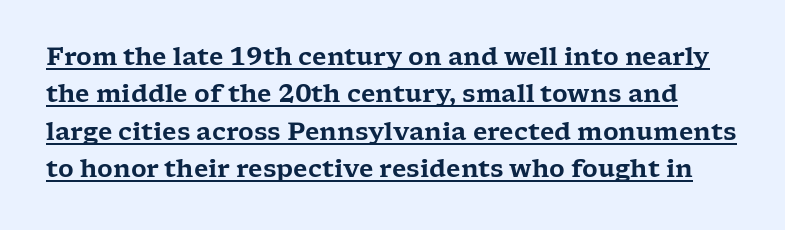
Underlined type. This is the regular roman posture of the typeface. The horizontal fit of the characters is conventional and even. A typesetter would call this leading conventional body-copy spacing.
